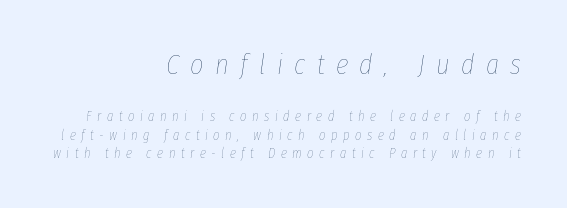
The image shows 29 px thin, condensed type, italic (leaning right); set right-aligned, normal line spacing (1.31x), unusually wide letter spacing (+0.39 em), not underlined; the first (top) block is 2.07x larger; low stroke contrast and a medium x-height.
